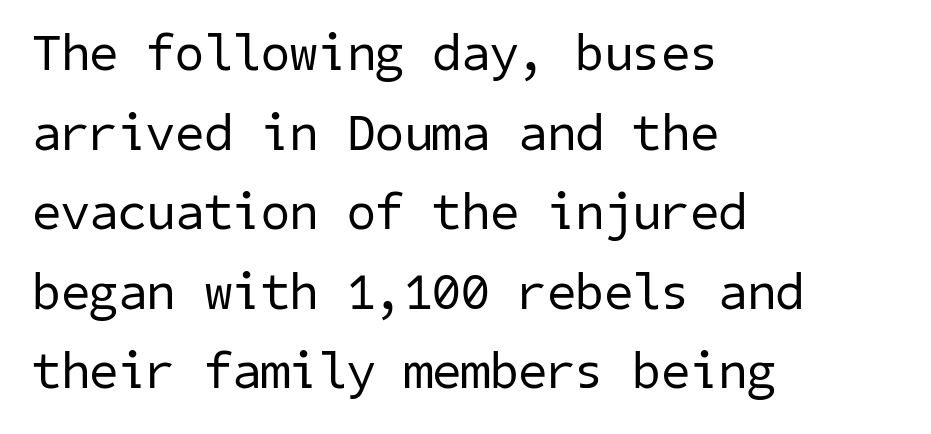
{"serif": "no", "bold": "no", "weight": "regular", "width": "normal", "stroke_contrast": "low", "x_height": "medium", "underline": "no", "align": "left", "line_spacing": "normal", "line_spacing_ratio": 1.53, "letter_spacing": "normal", "letter_spacing_em": 0.0, "glyph_px": 52}
